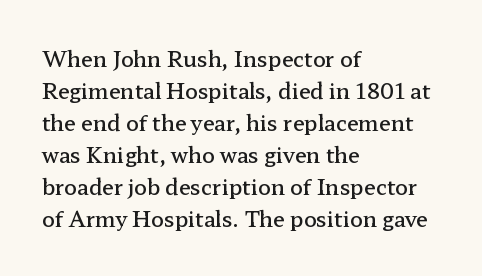
The image shows 21 px text type, upright; set left-aligned, normal line spacing (1.52x), normal letter spacing, not underlined.
